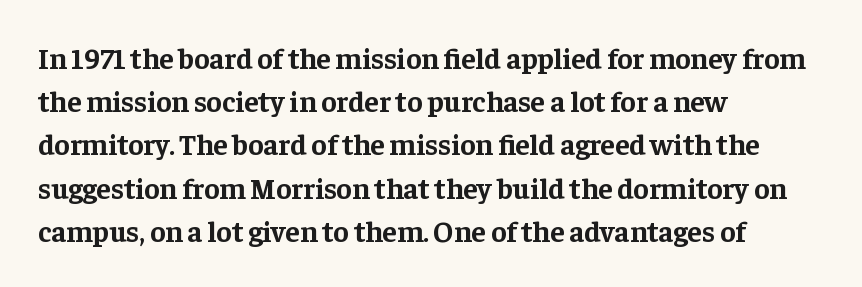
Q: Is the text bold? A: Yes.
Q: Is the text italic (slanted)? A: No, it is upright.
Q: Is the typeface a serif or a sans-serif typeface? A: Serif.
Q: Is the text underlined? A: No.
Q: How is the paragraph aligned? A: Left-aligned.
Q: Is the spacing between letters normal or unusually wide? A: Normal.
Q: Is the spacing between lines tight, normal or loose? A: Normal.
Q: Width (condensed, normal, or wide)? A: Normal.
Q: Stroke contrast? A: Low.
Q: x-height? A: Medium.
Q: Monospaced? A: No.
